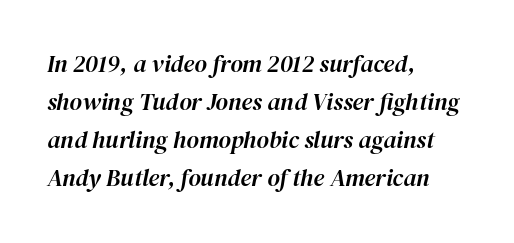
{"italic": "yes", "lean": "right", "slant_degrees": 12, "underline": "no", "align": "left", "line_spacing": "normal", "line_spacing_ratio": 1.59, "letter_spacing": "normal", "letter_spacing_em": 0.0, "glyph_px": 24}
